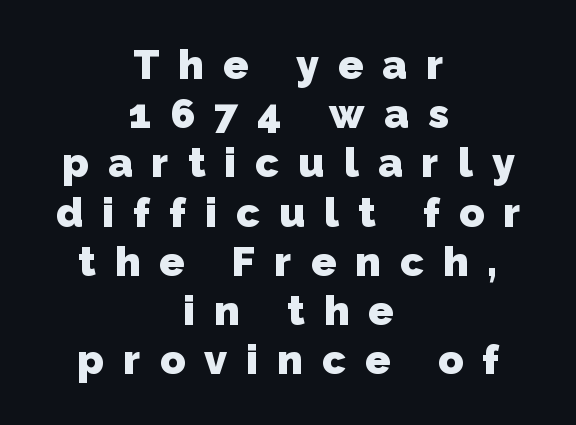
{"serif": "no", "bold": "yes", "weight": "heavy", "width": "normal", "stroke_contrast": "low", "x_height": "medium", "monospaced": "no", "underline": "no", "align": "center", "line_spacing_ratio": 1.2, "letter_spacing": "wide", "letter_spacing_em": 0.47, "glyph_px": 41}
